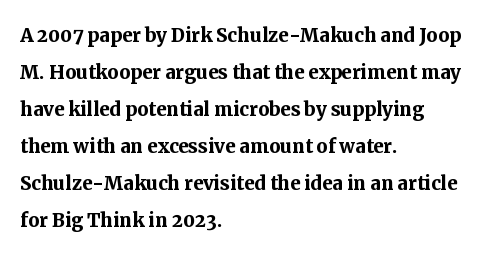
Q: Is the text bold? A: Yes.
Q: Is the text italic (slanted)? A: No, it is upright.
Q: Is the text underlined? A: No.
Q: How is the paragraph aligned? A: Left-aligned.
Q: Is the spacing between letters normal or unusually wide? A: Normal.
Q: Is the spacing between lines tight, normal or loose? A: Normal.
